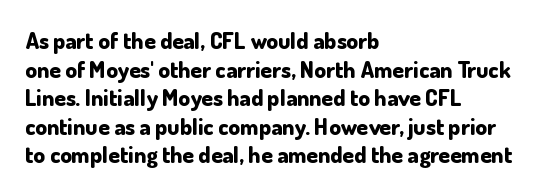
Q: Is the text bold? A: Yes.
Q: Is the text italic (slanted)? A: No, it is upright.
Q: Is the text underlined? A: No.
Q: How is the paragraph aligned? A: Left-aligned.
Q: Is the spacing between letters normal or unusually wide? A: Normal.
